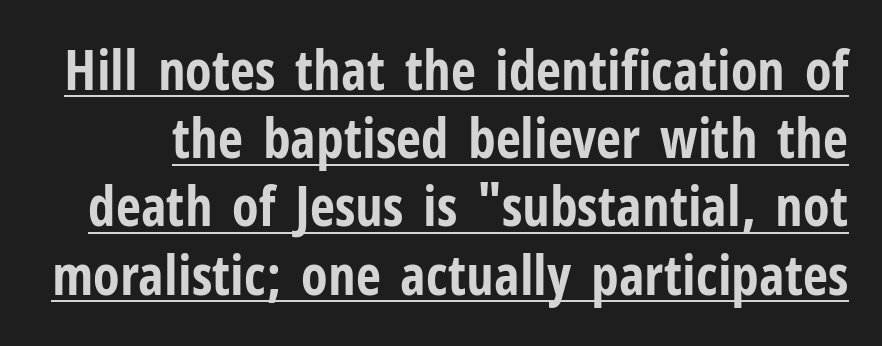
Q: Is the text bold? A: Yes.
Q: Is the text italic (slanted)? A: No, it is upright.
Q: Is the typeface a serif or a sans-serif typeface? A: Sans-serif.
Q: Is the text underlined? A: Yes.
Q: Is the spacing between letters normal or unusually wide? A: Normal.
Q: Width (condensed, normal, or wide)? A: Condensed.
Q: Stroke contrast? A: Low.
Q: x-height? A: Medium.
Q: Monospaced? A: No.
